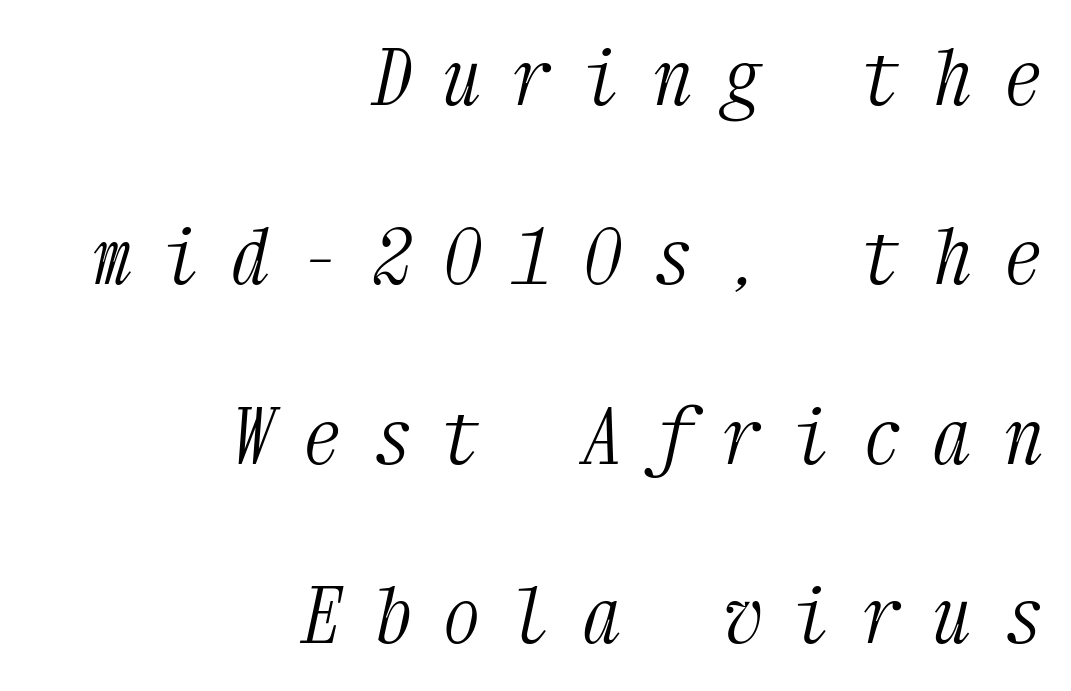
Q: Is the text bold? A: No.
Q: Is the text italic (slanted)? A: Yes, it leans right by about 12 degrees.
Q: Is the typeface a serif or a sans-serif typeface? A: Serif.
Q: Is the text underlined? A: No.
Q: How is the paragraph aligned? A: Right-aligned.
Q: Is the spacing between letters normal or unusually wide? A: Unusually wide.
Q: Is the spacing between lines tight, normal or loose? A: Loose.
Q: Width (condensed, normal, or wide)? A: Condensed.
Q: Stroke contrast? A: Medium.
Q: x-height? A: Medium.
Q: Monospaced? A: Yes.
